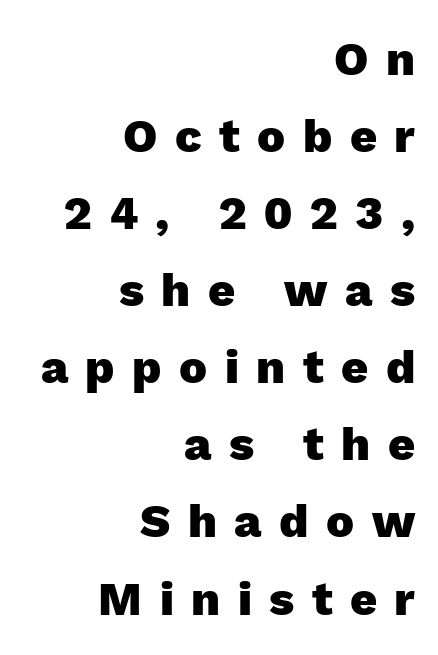
{"serif": "no", "italic": "no", "bold": "yes", "weight": "heavy", "width": "normal", "x_height": "medium", "monospaced": "no", "underline": "no", "align": "right", "line_spacing": "normal", "line_spacing_ratio": 1.64, "letter_spacing": "wide", "letter_spacing_em": 0.37, "glyph_px": 47}
